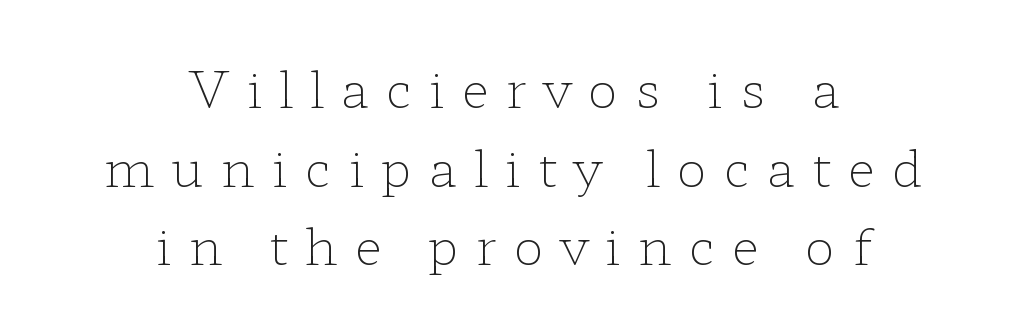
The image shows 51 px light, wide serif type, upright; set centered, normal line spacing (1.54x), unusually wide letter spacing (+0.33 em), not underlined; low stroke contrast and a medium x-height.
